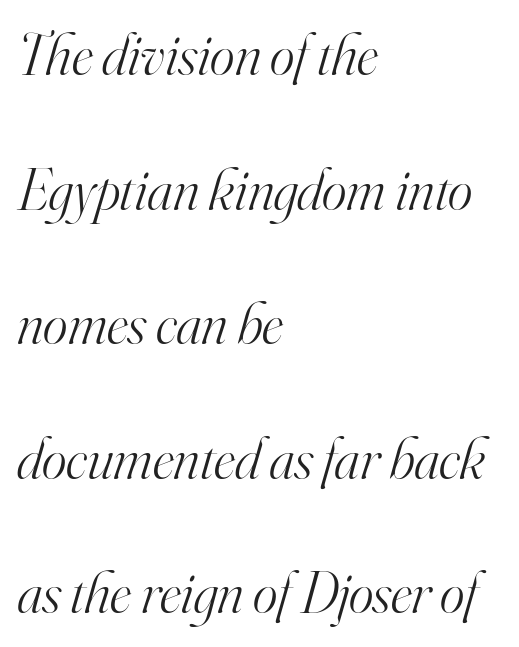
Q: Is the text bold? A: No.
Q: Is the text italic (slanted)? A: Yes, it leans right by about 16 degrees.
Q: Is the typeface a serif or a sans-serif typeface? A: Serif.
Q: Is the text underlined? A: No.
Q: How is the paragraph aligned? A: Left-aligned.
Q: Is the spacing between letters normal or unusually wide? A: Normal.
Q: Is the spacing between lines tight, normal or loose? A: Loose.
Q: Width (condensed, normal, or wide)? A: Normal.
Q: Stroke contrast? A: High.
Q: x-height? A: Small.
Q: Monospaced? A: No.
